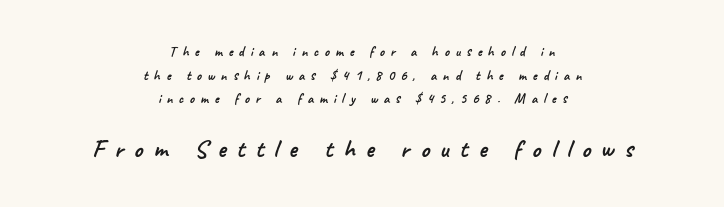
Q: Is the text underlined? A: No.
Q: How is the paragraph aligned? A: Centered.
Q: Is the spacing between letters normal or unusually wide? A: Unusually wide.
Q: Is the spacing between lines tight, normal or loose? A: Normal.
Q: Which block of text is set in a larger size, the first (top) or the second (bottom)? A: The second (bottom) one.
